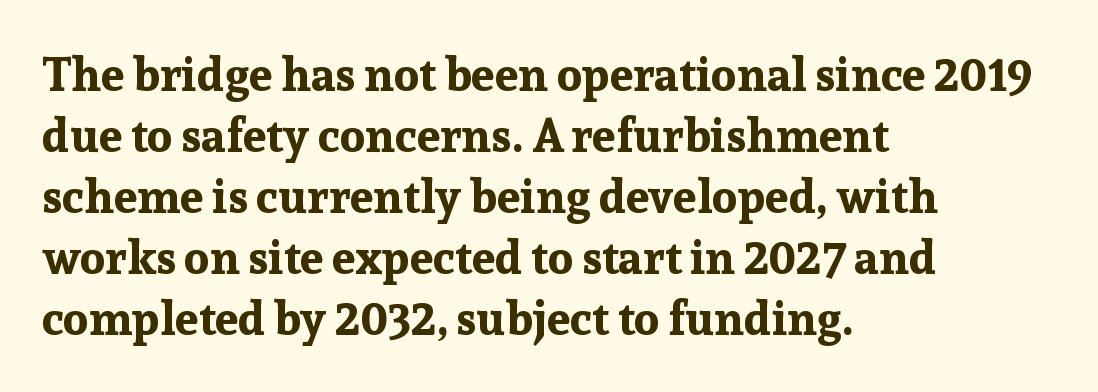
These lines are set flush left with a ragged right edge. Students, note that the glyphs here touch the page at normal intervals. It's the straight-up-and-down kind of type. The specimen omits any rule beneath the text block's lines. Small tapered or slab feet sit at the stroke ends, so this counts as serif.
